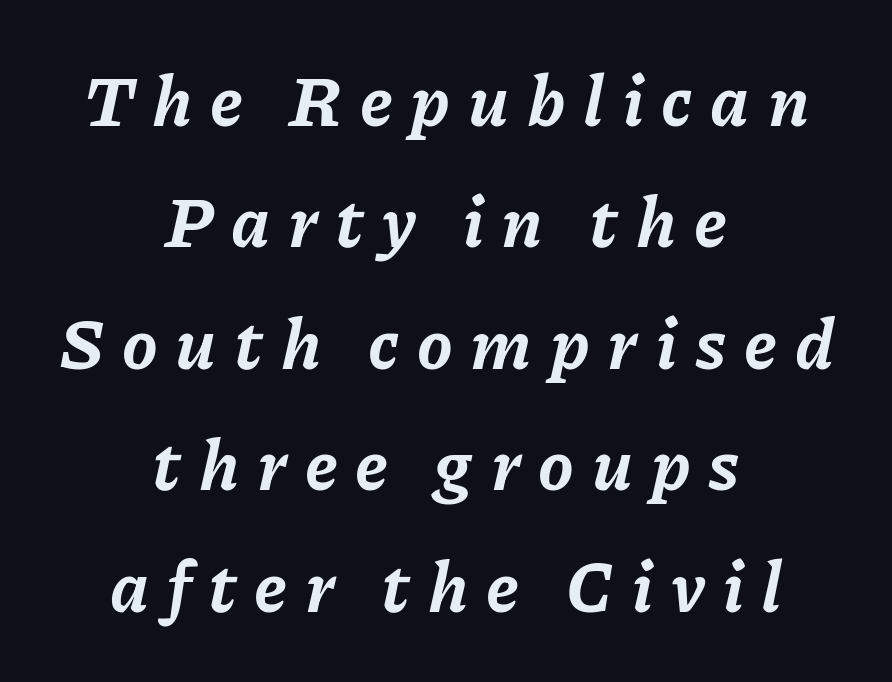
The image shows 71 px bold type, italic (leaning right); set centered, line spacing 1.71x, unusually wide letter spacing (+0.25 em), not underlined; low stroke contrast and a medium x-height.
